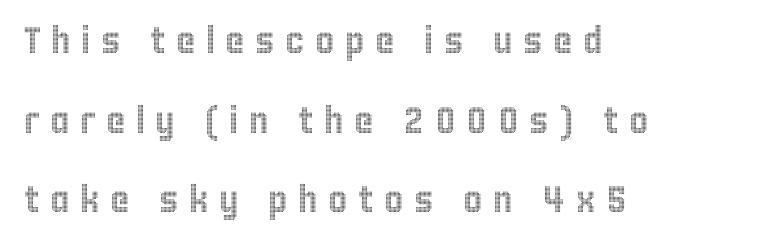
Q: Is the text italic (slanted)? A: No, it is upright.
Q: Is the text underlined? A: No.
Q: How is the paragraph aligned? A: Left-aligned.
Q: Is the spacing between letters normal or unusually wide? A: Unusually wide.
Q: Is the spacing between lines tight, normal or loose? A: Loose.
Q: Width (condensed, normal, or wide)? A: Condensed.
Q: x-height? A: Large.
Q: Monospaced? A: No.
